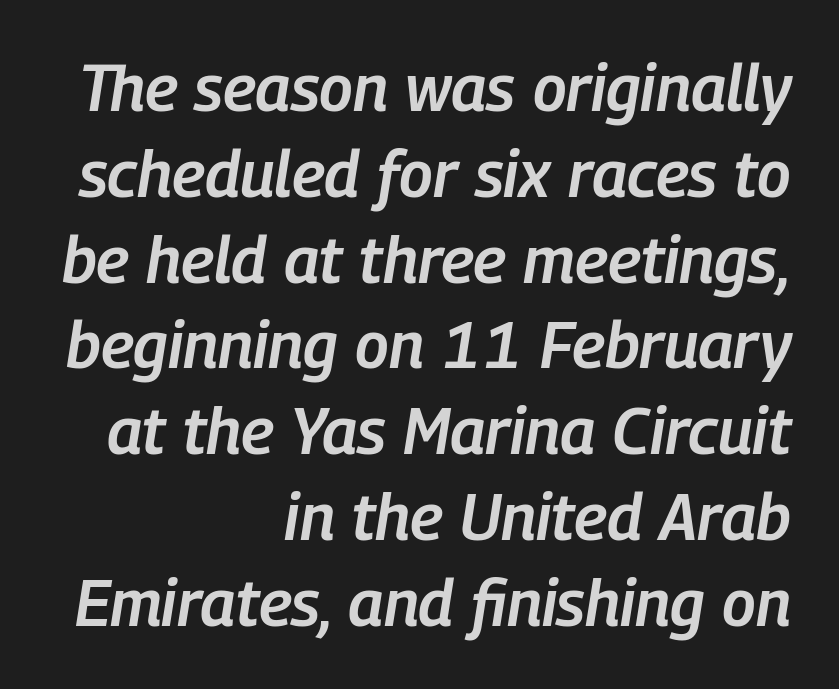
{"italic": "yes", "lean": "right", "slant_degrees": 9, "bold": "semi", "weight": "semibold", "width": "condensed", "stroke_contrast": "low", "x_height": "medium", "monospaced": "no", "underline": "no", "align": "right", "line_spacing": "normal", "line_spacing_ratio": 1.32, "letter_spacing": "normal", "letter_spacing_em": 0.0, "glyph_px": 65}
